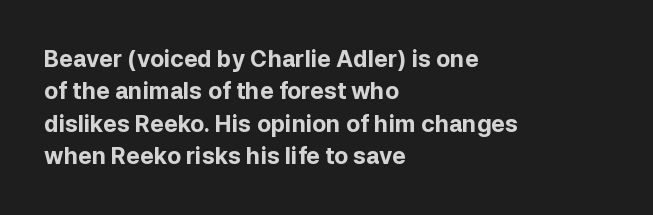
The space directly below the letters is spotless. A dark, heavy texture on the line: the type is bold. Every row of glyphs begins at an identical x-position on the left. Posture: vertical.
